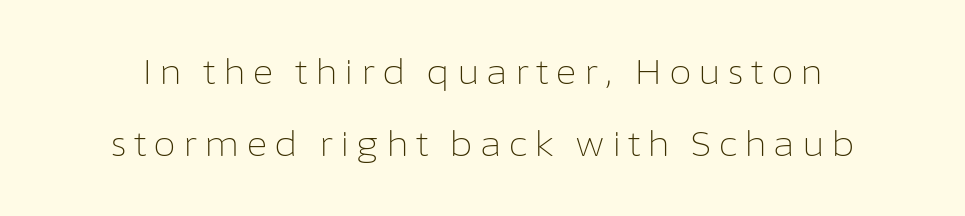
{"serif": "no", "italic": "no", "bold": "no", "weight": "light", "width": "normal", "stroke_contrast": "low", "x_height": "medium", "monospaced": "no", "underline": "no", "line_spacing": "loose", "line_spacing_ratio": 2.17, "letter_spacing": "wide", "letter_spacing_em": 0.2, "glyph_px": 33}
